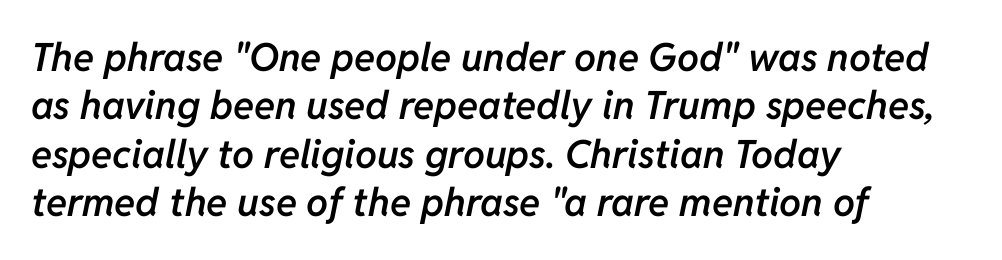
The image shows 39 px semibold type, italic (leaning right); set left-aligned, line spacing 1.24x, normal letter spacing, not underlined; low stroke contrast and a medium x-height.
